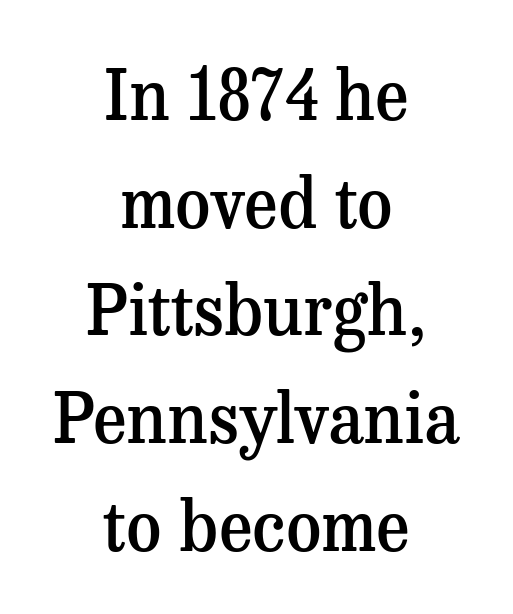
Q: Is the text bold? A: Semi-bold.
Q: Is the text italic (slanted)? A: No, it is upright.
Q: Is the typeface a serif or a sans-serif typeface? A: Serif.
Q: Is the text underlined? A: No.
Q: How is the paragraph aligned? A: Centered.
Q: Is the spacing between letters normal or unusually wide? A: Normal.
Q: Is the spacing between lines tight, normal or loose? A: Normal.
Q: Width (condensed, normal, or wide)? A: Normal.
Q: Stroke contrast? A: Medium.
Q: x-height? A: Medium.
Q: Monospaced? A: No.
